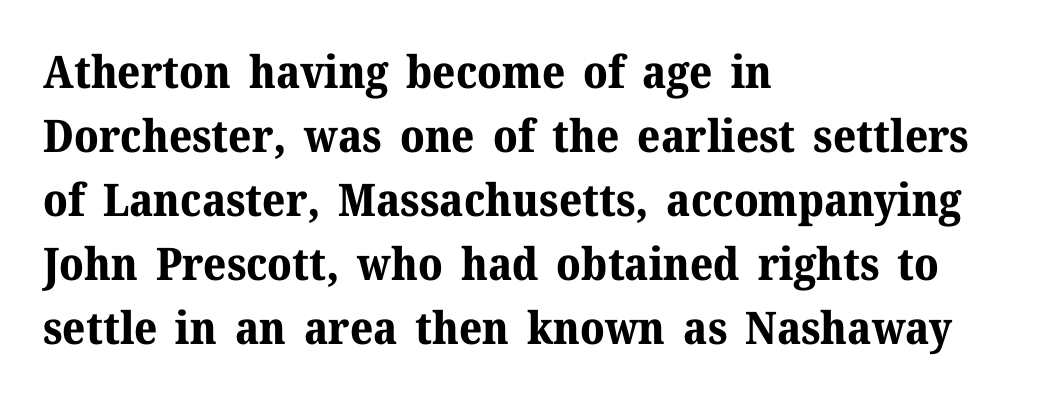
The image shows 45 px bold serif type, upright; set left-aligned, normal line spacing (1.42x), normal letter spacing, not underlined; medium stroke contrast and a medium x-height.
